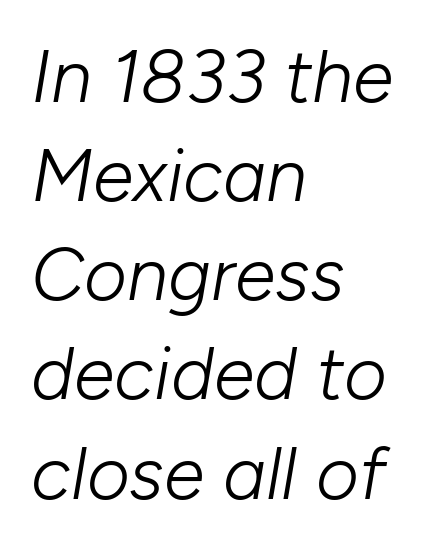
The image shows 74 px light type, italic (leaning right); set left-aligned, normal line spacing (1.34x), normal letter spacing, not underlined; low stroke contrast and a medium x-height.
